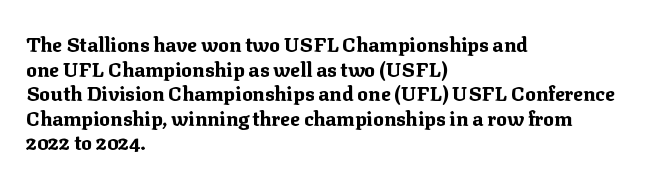
{"italic": "no", "bold": "yes", "underline": "no", "align": "left", "line_spacing_ratio": 1.23, "letter_spacing": "normal", "letter_spacing_em": 0.0, "glyph_px": 20}
